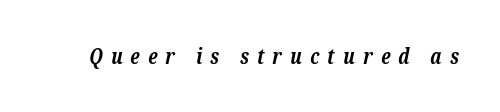
The image shows 21 px bold type, italic (leaning right); set unusually wide letter spacing (+0.39 em), not underlined.
